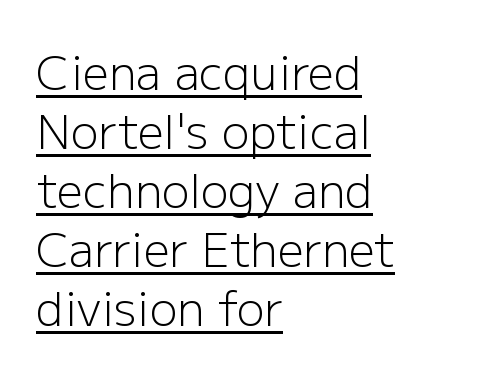
The image shows 46 px light sans-serif type, upright; set left-aligned, normal line spacing (1.28x), normal letter spacing, underlined; low stroke contrast and a medium x-height.
